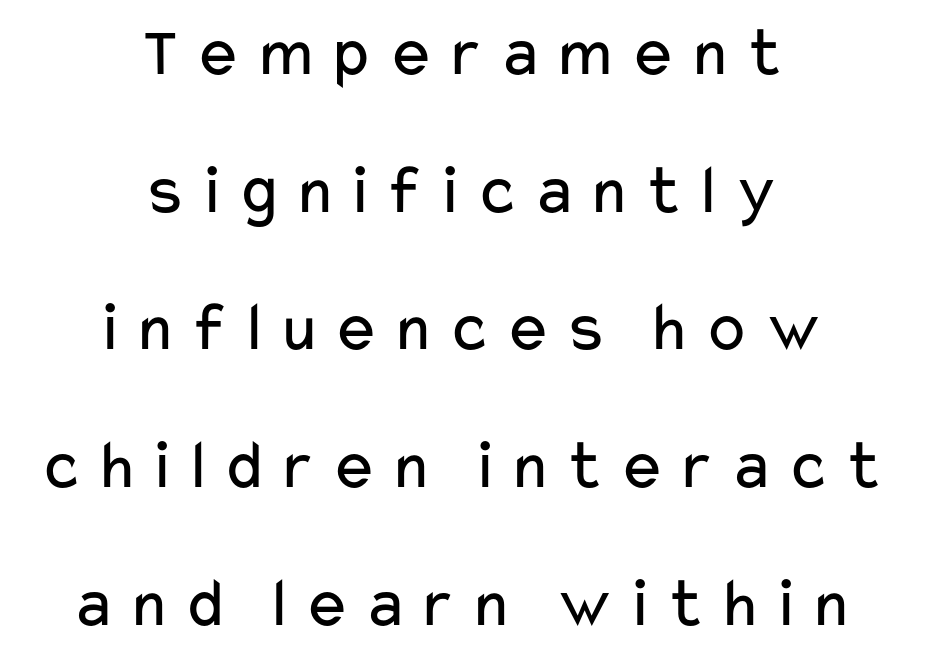
{"serif": "no", "italic": "no", "bold": "no", "weight": "regular", "width": "wide", "stroke_contrast": "low", "x_height": "medium", "monospaced": "no", "underline": "no", "align": "center", "line_spacing": "loose", "line_spacing_ratio": 1.94, "glyph_px": 71}
